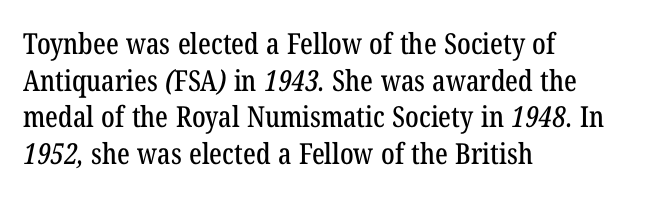
The image shows 29 px condensed serif type; set left-aligned, normal line spacing (1.26x), normal letter spacing, not underlined; low stroke contrast and a medium x-height.
